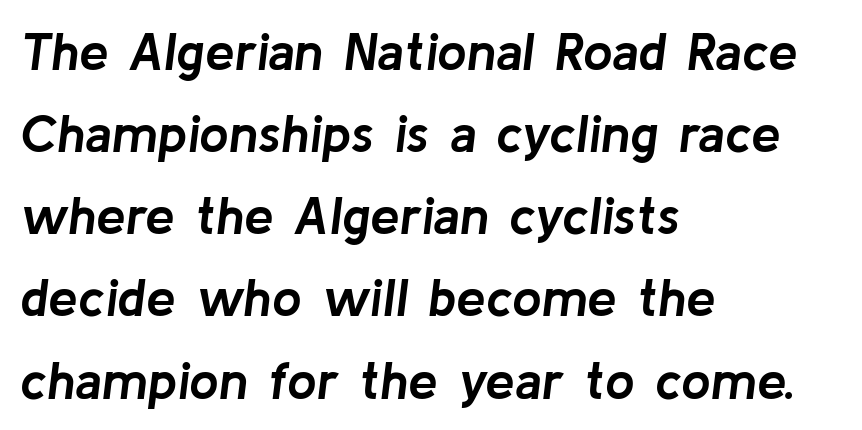
Q: Is the text bold? A: Yes.
Q: Is the text italic (slanted)? A: Yes, it leans right by about 8 degrees.
Q: Is the text underlined? A: No.
Q: How is the paragraph aligned? A: Left-aligned.
Q: Is the spacing between letters normal or unusually wide? A: Normal.
Q: Is the spacing between lines tight, normal or loose? A: Normal.
Q: Width (condensed, normal, or wide)? A: Normal.
Q: Stroke contrast? A: Low.
Q: x-height? A: Medium.
Q: Monospaced? A: No.
